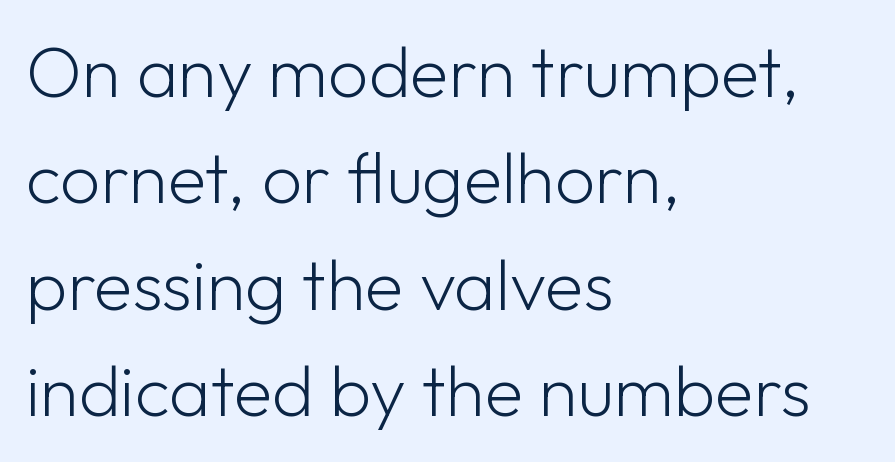
Q: Is the text bold? A: No.
Q: Is the text italic (slanted)? A: No, it is upright.
Q: Is the typeface a serif or a sans-serif typeface? A: Sans-serif.
Q: Is the text underlined? A: No.
Q: How is the paragraph aligned? A: Left-aligned.
Q: Is the spacing between letters normal or unusually wide? A: Normal.
Q: Is the spacing between lines tight, normal or loose? A: Normal.
Q: Width (condensed, normal, or wide)? A: Normal.
Q: Stroke contrast? A: Low.
Q: x-height? A: Medium.
Q: Monospaced? A: No.
